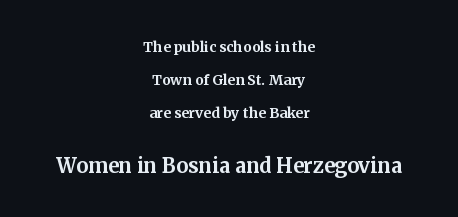
Q: Is the text bold? A: Yes.
Q: Is the text italic (slanted)? A: No, it is upright.
Q: Is the text underlined? A: No.
Q: How is the paragraph aligned? A: Centered.
Q: Is the spacing between letters normal or unusually wide? A: Normal.
Q: Is the spacing between lines tight, normal or loose? A: Loose.
Q: Which block of text is set in a larger size, the first (top) or the second (bottom)? A: The second (bottom) one.
